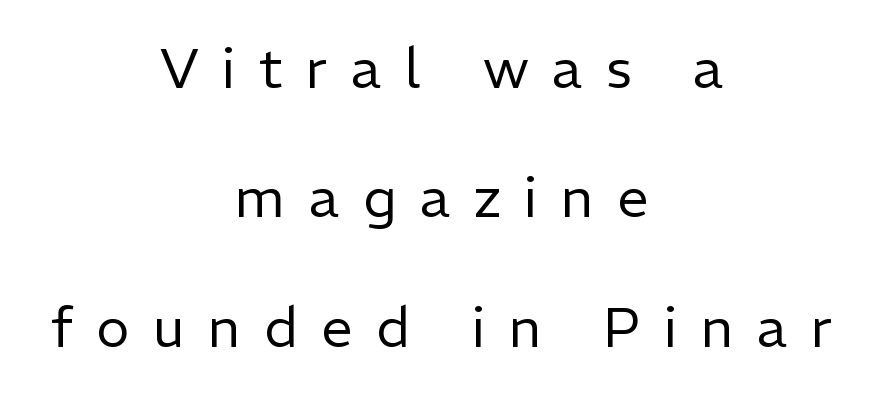
{"serif": "no", "italic": "no", "bold": "no", "weight": "regular", "width": "normal", "stroke_contrast": "low", "x_height": "medium", "monospaced": "no", "underline": "no", "align": "center", "line_spacing": "loose", "line_spacing_ratio": 2.31, "letter_spacing": "wide", "letter_spacing_em": 0.42, "glyph_px": 56}
